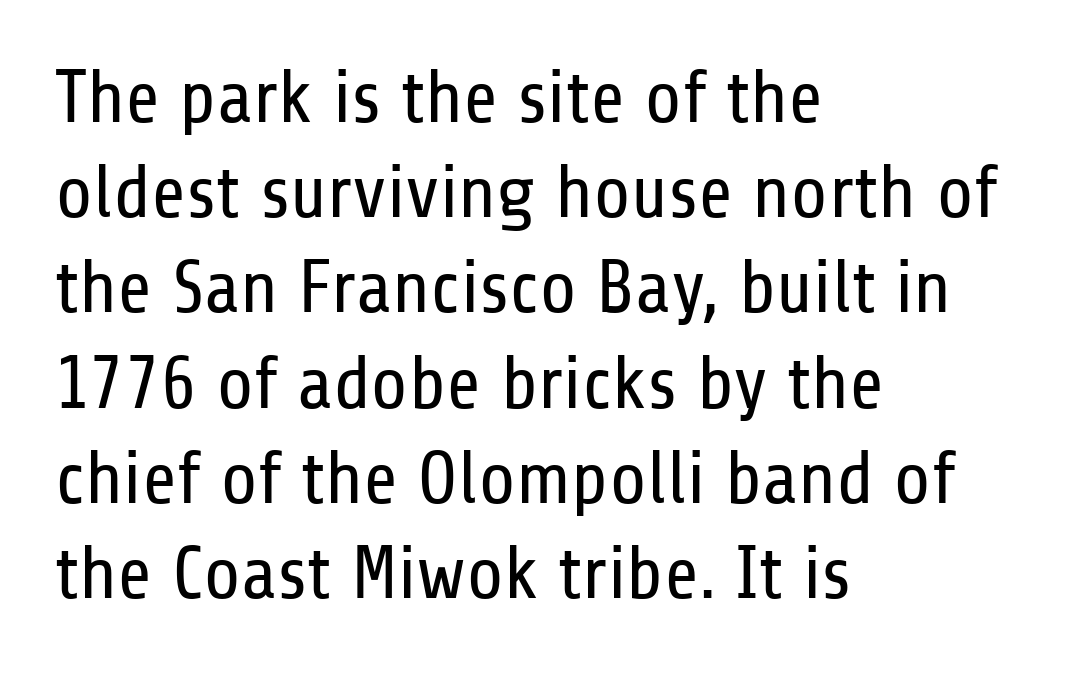
The image shows 75 px regular-weight, condensed sans-serif type, upright; set left-aligned, normal line spacing (1.27x), normal letter spacing, not underlined; low stroke contrast and a medium x-height.
